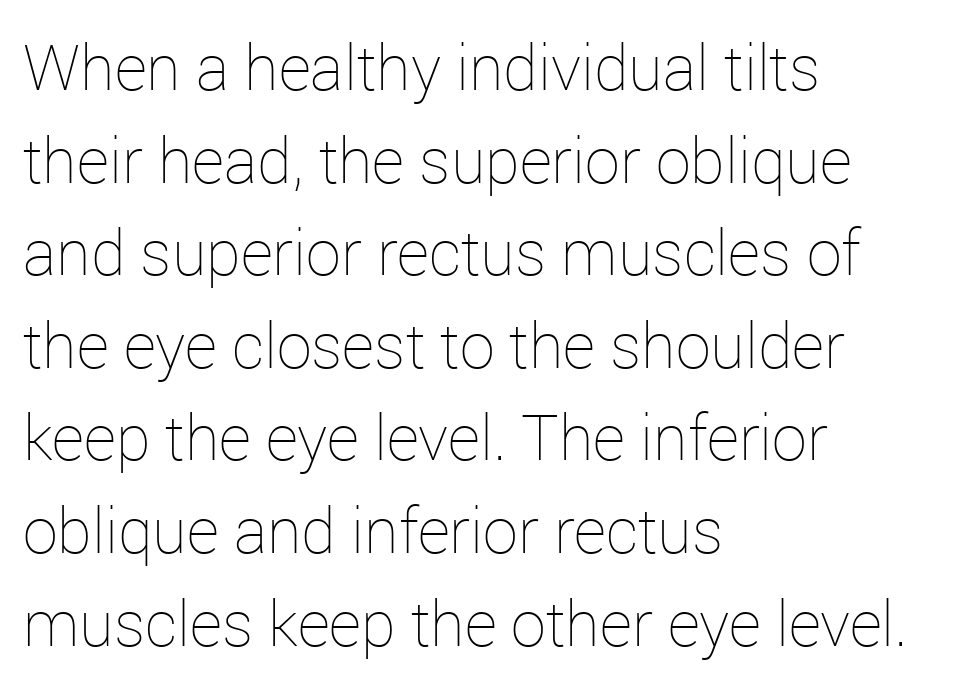
Descenders hang freely into open space. Left-aligned paragraph, ragged on the right. Ascenders rise straight up at ninety degrees. The letterforms sit at book weight or below.
